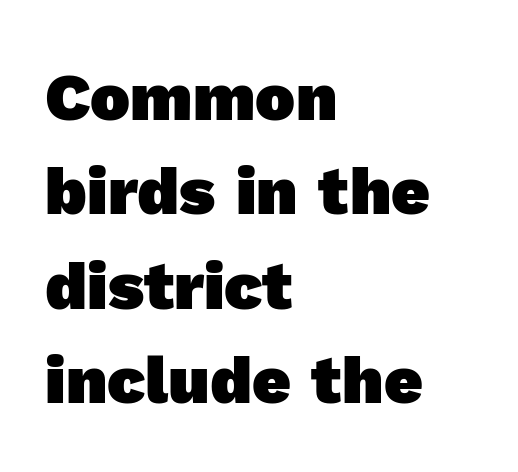
Each word holds together tightly as a unit, with standard inter-letter gaps. Looks like regular typesetting: each glyph gets only the width it needs. Check under the words: just untouched page. Nothing sits at the stroke ends, so this counts as sans-serif.
